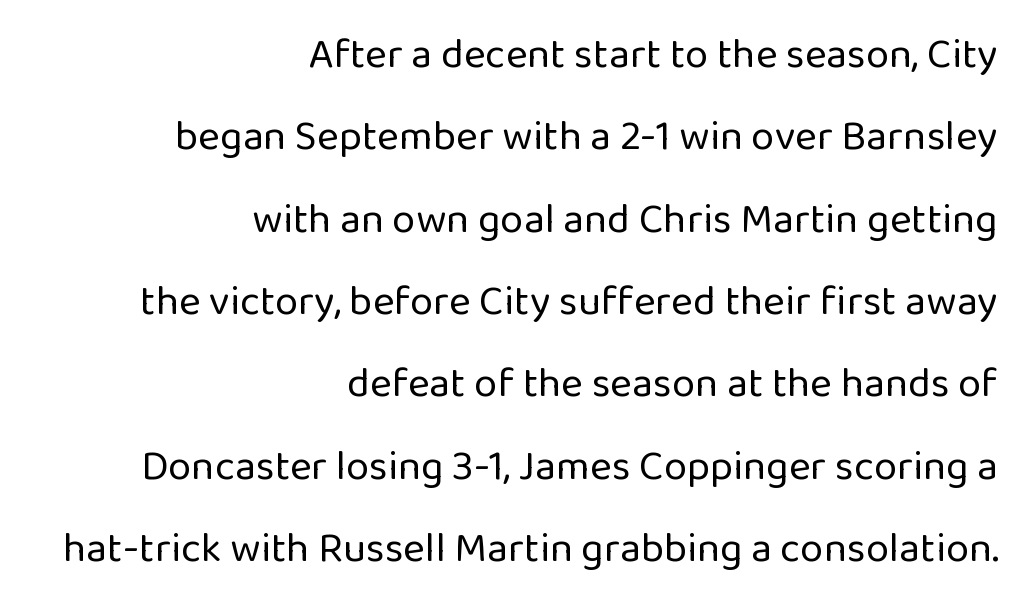
Q: Is the text bold? A: No.
Q: Is the text italic (slanted)? A: No, it is upright.
Q: Is the typeface a serif or a sans-serif typeface? A: Sans-serif.
Q: Is the text underlined? A: No.
Q: How is the paragraph aligned? A: Right-aligned.
Q: Is the spacing between letters normal or unusually wide? A: Normal.
Q: Is the spacing between lines tight, normal or loose? A: Loose.
Q: Width (condensed, normal, or wide)? A: Normal.
Q: Stroke contrast? A: Low.
Q: x-height? A: Medium.
Q: Monospaced? A: No.
